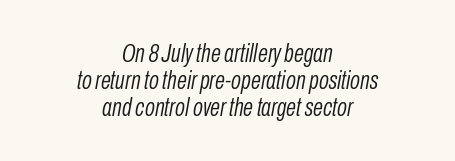
{"italic": "yes", "lean": "right", "slant_degrees": 10, "bold": "no", "underline": "no", "align": "center", "line_spacing": "tight", "line_spacing_ratio": 1.03, "letter_spacing": "normal", "letter_spacing_em": 0.0, "glyph_px": 26}
